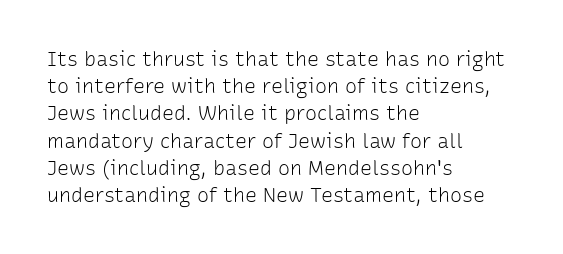
{"italic": "no", "bold": "no", "underline": "no", "align": "left", "line_spacing": "normal", "line_spacing_ratio": 1.36, "letter_spacing": "normal", "letter_spacing_em": 0.0, "glyph_px": 20}
